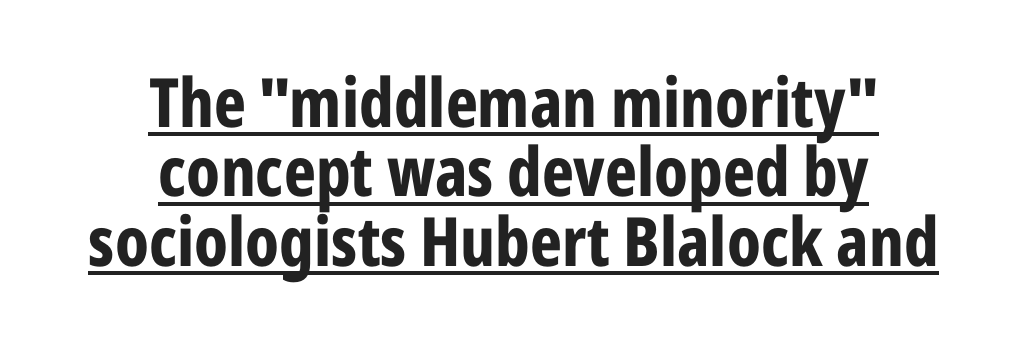
{"serif": "no", "italic": "no", "bold": "yes", "weight": "bold", "width": "condensed", "stroke_contrast": "low", "x_height": "medium", "monospaced": "no", "underline": "yes", "align": "center", "line_spacing": "tight", "line_spacing_ratio": 1.02, "letter_spacing": "normal", "letter_spacing_em": 0.0, "glyph_px": 68}
